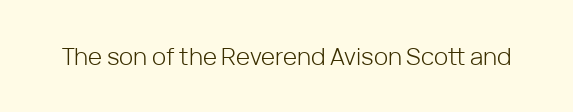
{"italic": "no", "bold": "no", "underline": "no", "letter_spacing": "normal", "letter_spacing_em": 0.0, "glyph_px": 24}
